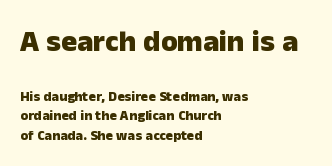
Q: Is the text bold? A: Yes.
Q: Is the text italic (slanted)? A: No, it is upright.
Q: Is the typeface a serif or a sans-serif typeface? A: Sans-serif.
Q: Is the text underlined? A: No.
Q: How is the paragraph aligned? A: Left-aligned.
Q: Is the spacing between letters normal or unusually wide? A: Normal.
Q: Is the spacing between lines tight, normal or loose? A: Normal.
Q: Which block of text is set in a larger size, the first (top) or the second (bottom)? A: The first (top) one.
Q: Width (condensed, normal, or wide)? A: Normal.
Q: Stroke contrast? A: Low.
Q: x-height? A: Medium.
Q: Monospaced? A: No.
